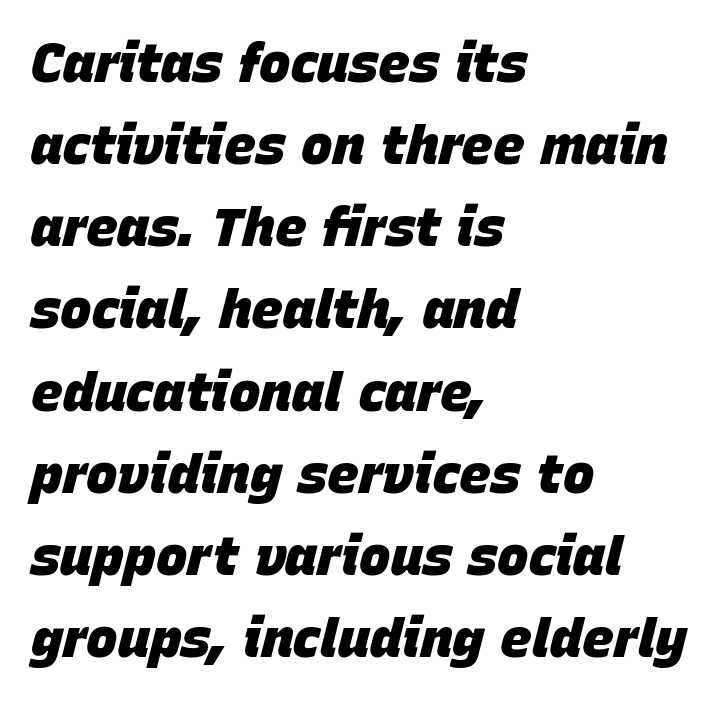
Q: Is the text bold? A: Yes.
Q: Is the text italic (slanted)? A: Yes, it leans right by about 15 degrees.
Q: Is the text underlined? A: No.
Q: How is the paragraph aligned? A: Left-aligned.
Q: Is the spacing between letters normal or unusually wide? A: Normal.
Q: Is the spacing between lines tight, normal or loose? A: Normal.
Q: Width (condensed, normal, or wide)? A: Normal.
Q: Stroke contrast? A: Low.
Q: x-height? A: Large.
Q: Monospaced? A: No.
